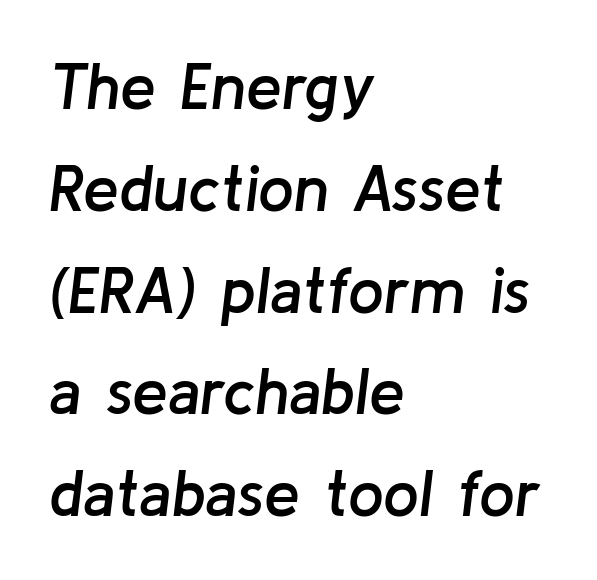
The face used here is proportionally spaced, like ordinary book or web type. Interline gaps are of average width in this sample. The passage is arranged the way most books set body copy — flush left. Underline: absent. Notice how the stems are inclined rather than vertical — that's the hallmark of italics.
